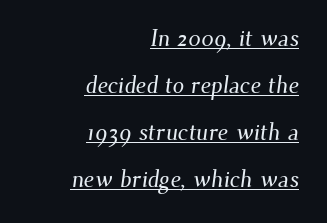
The image shows 23 px text type; set right-aligned, loose line spacing (2.04x), normal letter spacing, underlined.
